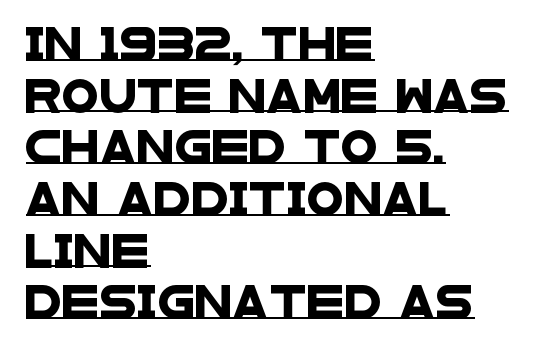
Words appear dense and cohesive because spacing is normal. The ragged edge is on the right, which tells us the setting is flush left. Emphasis is given by a line drawn under the lettering. The passage shown is typed in a proportional face where columns would drift.
